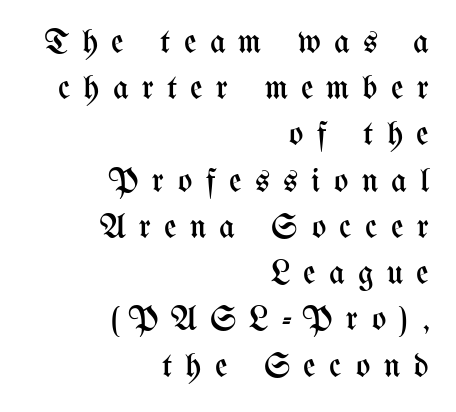
Vertical strokes here are truly vertical. Each letter keeps its own natural width here, so spacing adapts to shape. A student would call this right alignment; a typographer would say flush right, rag left. The passage shown stacks its lines at a standard gap. Plain, unruled lines of type. Ink coverage per letter is moderate at most.
